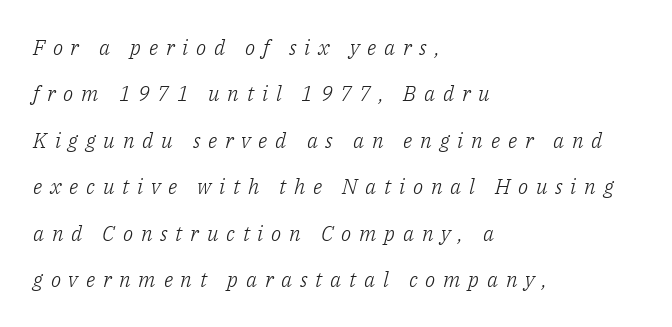
Vertical spacing — loose. Letters have the restrained weight of plain body copy at most. Type without underlining. Honestly, the letter spacing is so wide it's the main thing you notice.
